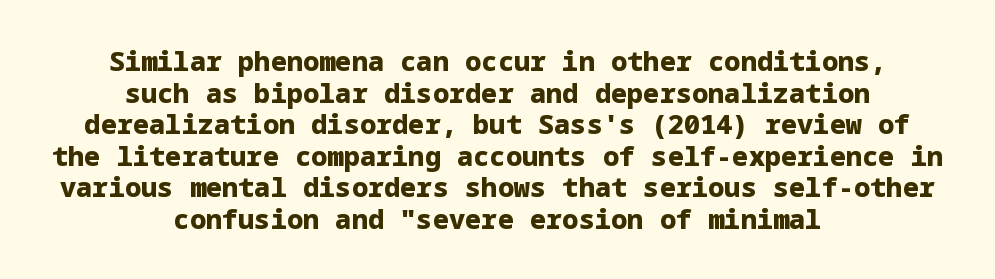
No extra tracking has been applied to these lines. On the weight axis this lands at bold, roughly 700. The passage is arranged like a title page — every line centered. The type sits square on the baseline with zero lean. The specimen omits any rule beneath the text block's lines.
